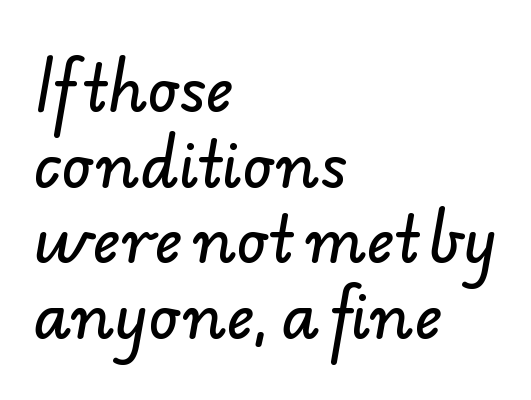
The image shows 61 px sans-serif type; set left-aligned, line spacing 1.24x, normal letter spacing, not underlined; low stroke contrast and a small x-height.
